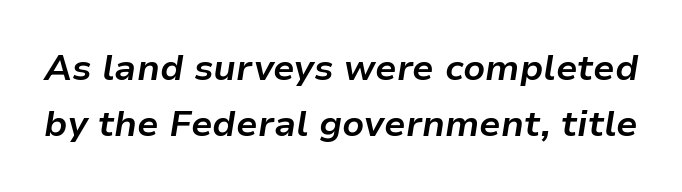
{"italic": "yes", "lean": "right", "slant_degrees": 9, "bold": "yes", "weight": "bold", "width": "normal", "stroke_contrast": "low", "x_height": "medium", "monospaced": "no", "underline": "no", "line_spacing": "normal", "line_spacing_ratio": 1.55, "letter_spacing": "normal", "letter_spacing_em": 0.0, "glyph_px": 36}
